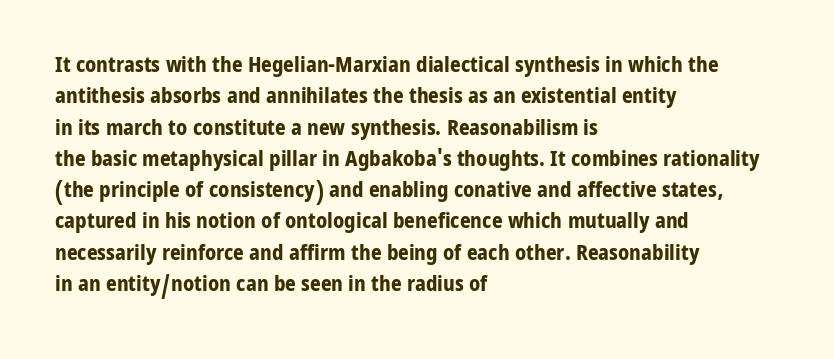
Q: Is the text bold? A: Yes.
Q: Is the text italic (slanted)? A: No, it is upright.
Q: Is the text underlined? A: No.
Q: How is the paragraph aligned? A: Left-aligned.
Q: Is the spacing between letters normal or unusually wide? A: Normal.
Q: Is the spacing between lines tight, normal or loose? A: Normal.
